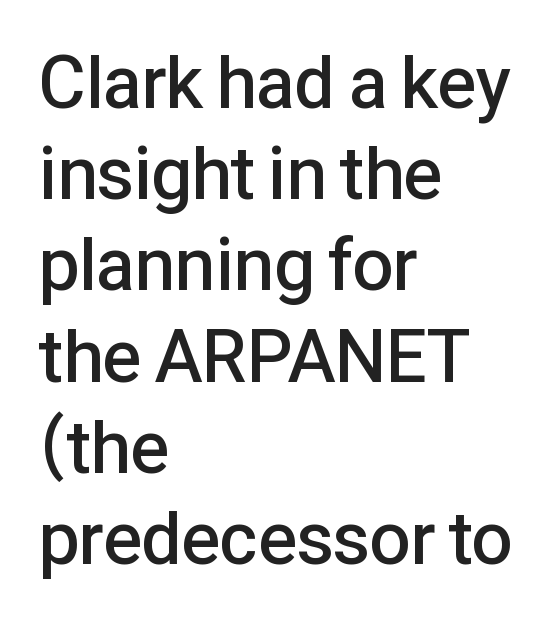
Each row of text sits above clean, open space. Is this a fixed-width face? No — the glyphs have proportional, varying widths. You can tell from the bare stems that sans-serif type was used. Short and long lines alike share a common starting point at left.
